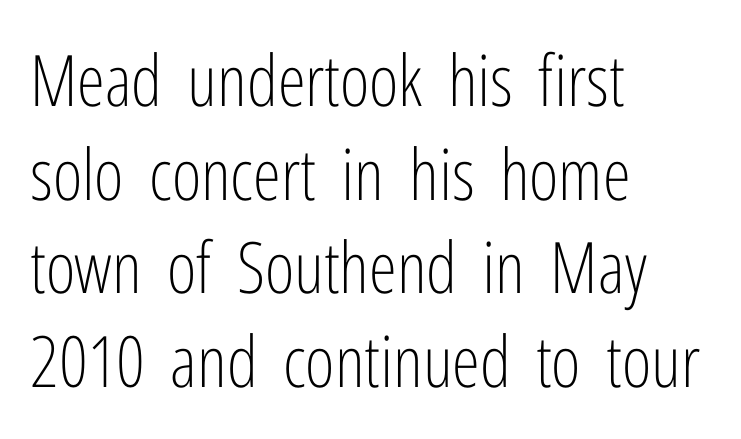
{"serif": "no", "italic": "no", "bold": "no", "weight": "light", "width": "condensed", "stroke_contrast": "low", "x_height": "medium", "monospaced": "no", "underline": "no", "align": "left", "line_spacing": "normal", "line_spacing_ratio": 1.32, "letter_spacing": "normal", "letter_spacing_em": 0.0, "glyph_px": 71}
